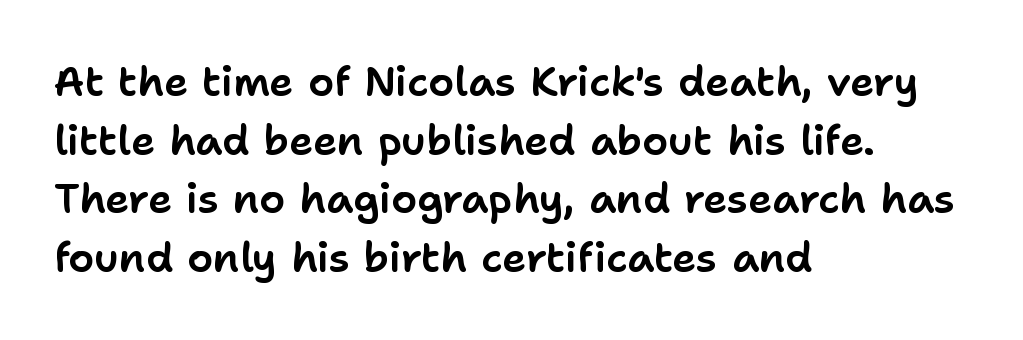
Q: Is the text italic (slanted)? A: No, it is upright.
Q: Is the typeface a serif or a sans-serif typeface? A: Sans-serif.
Q: Is the text underlined? A: No.
Q: How is the paragraph aligned? A: Left-aligned.
Q: Is the spacing between letters normal or unusually wide? A: Normal.
Q: Is the spacing between lines tight, normal or loose? A: Normal.
Q: Width (condensed, normal, or wide)? A: Normal.
Q: Stroke contrast? A: Low.
Q: x-height? A: Medium.
Q: Monospaced? A: No.
